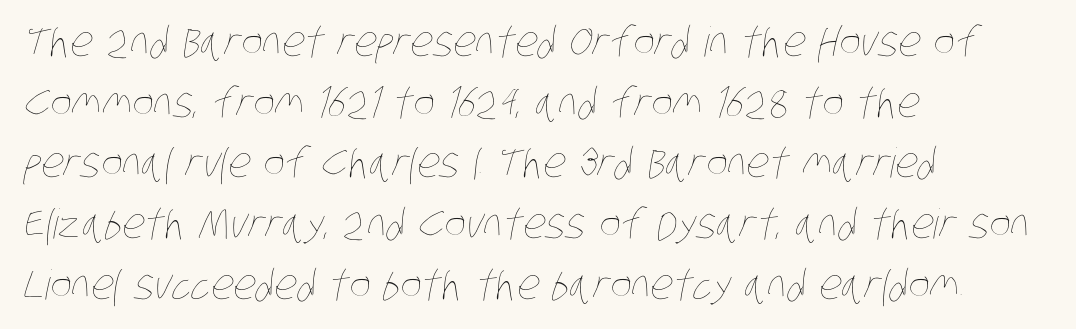
Bare-footed words on every line. Horizontal bands of white between lines are of average thickness. You could not count columns in this text — the font is proportionally spaced. Look at the tracking — it's just the regular setting, nothing added.
